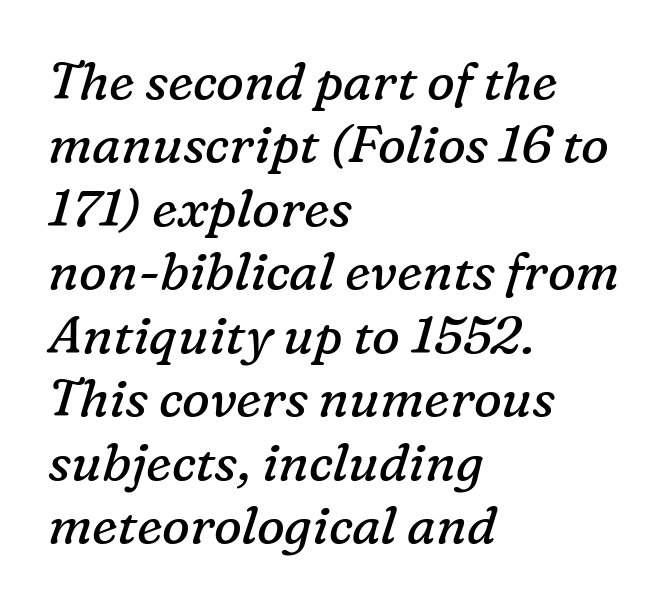
{"serif": "yes", "italic": "yes", "lean": "right", "slant_degrees": 16, "bold": "no", "weight": "regular", "width": "normal", "stroke_contrast": "low", "x_height": "medium", "monospaced": "no", "underline": "no", "align": "left", "line_spacing_ratio": 1.22, "letter_spacing": "normal", "letter_spacing_em": 0.0, "glyph_px": 52}
